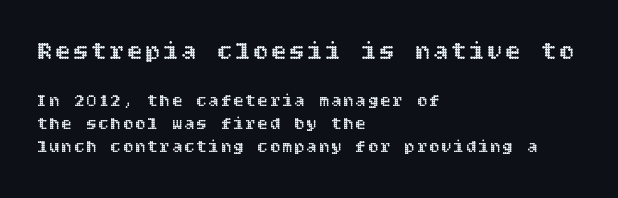
Q: Is the text italic (slanted)? A: No, it is upright.
Q: Is the text underlined? A: No.
Q: How is the paragraph aligned? A: Left-aligned.
Q: Is the spacing between lines tight, normal or loose? A: Normal.
Q: Which block of text is set in a larger size, the first (top) or the second (bottom)? A: The first (top) one.
